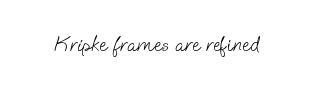
The image shows 22 px text type; set normal letter spacing, not underlined.
